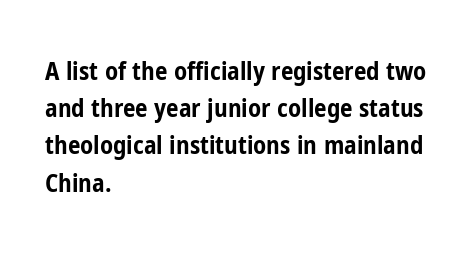
Q: Is the text bold? A: Yes.
Q: Is the text italic (slanted)? A: No, it is upright.
Q: Is the text underlined? A: No.
Q: How is the paragraph aligned? A: Left-aligned.
Q: Is the spacing between letters normal or unusually wide? A: Normal.
Q: Is the spacing between lines tight, normal or loose? A: Normal.
